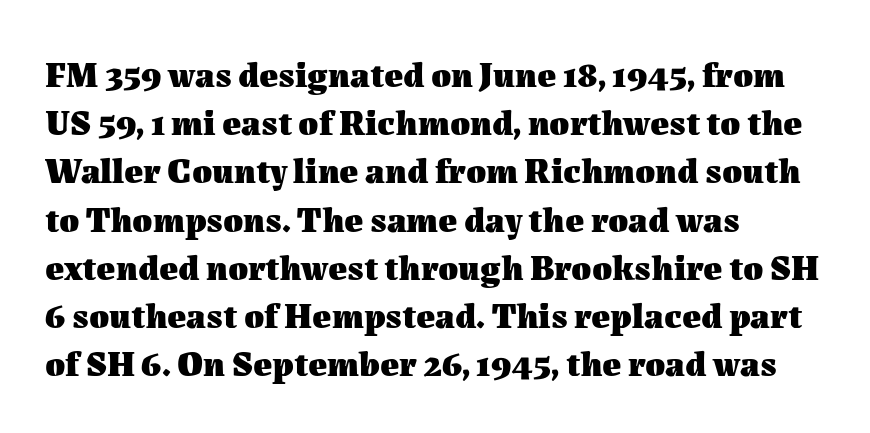
Q: Is the text bold? A: Yes.
Q: Is the text italic (slanted)? A: No, it is upright.
Q: Is the text underlined? A: No.
Q: How is the paragraph aligned? A: Left-aligned.
Q: Is the spacing between letters normal or unusually wide? A: Normal.
Q: Is the spacing between lines tight, normal or loose? A: Normal.
Q: Width (condensed, normal, or wide)? A: Normal.
Q: Stroke contrast? A: Medium.
Q: x-height? A: Medium.
Q: Monospaced? A: No.
